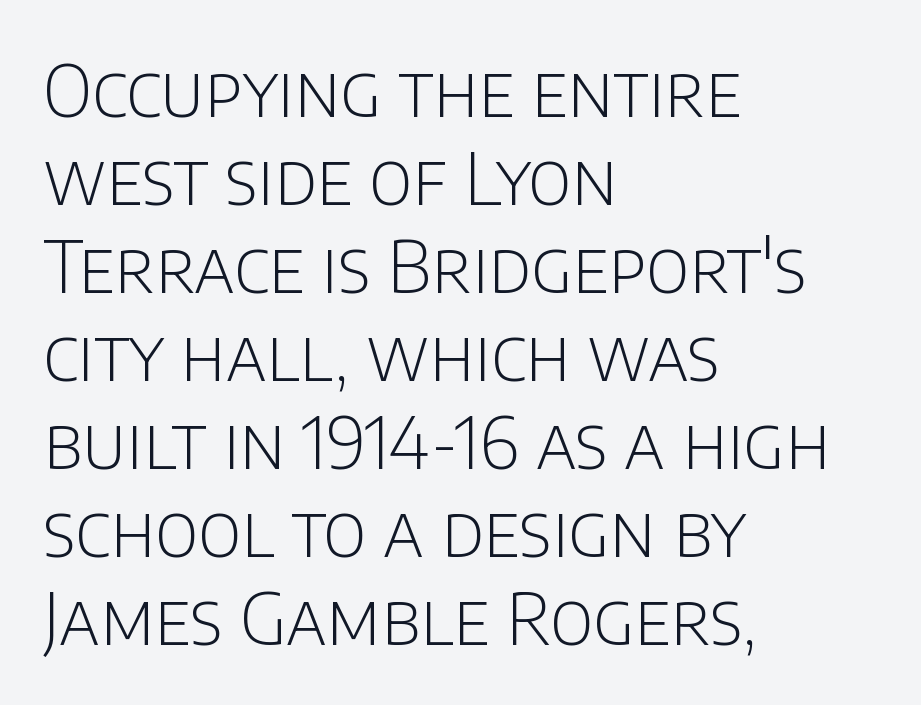
The image shows 71 px light sans-serif type, upright; set left-aligned, line spacing 1.24x, normal letter spacing, not underlined; low stroke contrast and a large x-height.
